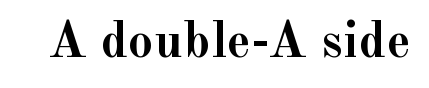
Q: Is the text bold? A: Yes.
Q: Is the text italic (slanted)? A: No, it is upright.
Q: Is the typeface a serif or a sans-serif typeface? A: Serif.
Q: Is the text underlined? A: No.
Q: Is the spacing between letters normal or unusually wide? A: Normal.
Q: Width (condensed, normal, or wide)? A: Normal.
Q: x-height? A: Small.
Q: Monospaced? A: No.
